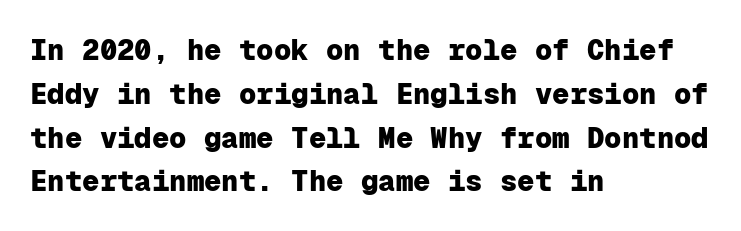
{"serif": "no", "italic": "no", "bold": "yes", "weight": "heavy", "width": "normal", "stroke_contrast": "low", "x_height": "medium", "monospaced": "yes", "underline": "no", "align": "left", "line_spacing": "normal", "line_spacing_ratio": 1.51, "letter_spacing": "normal", "letter_spacing_em": 0.0, "glyph_px": 29}
